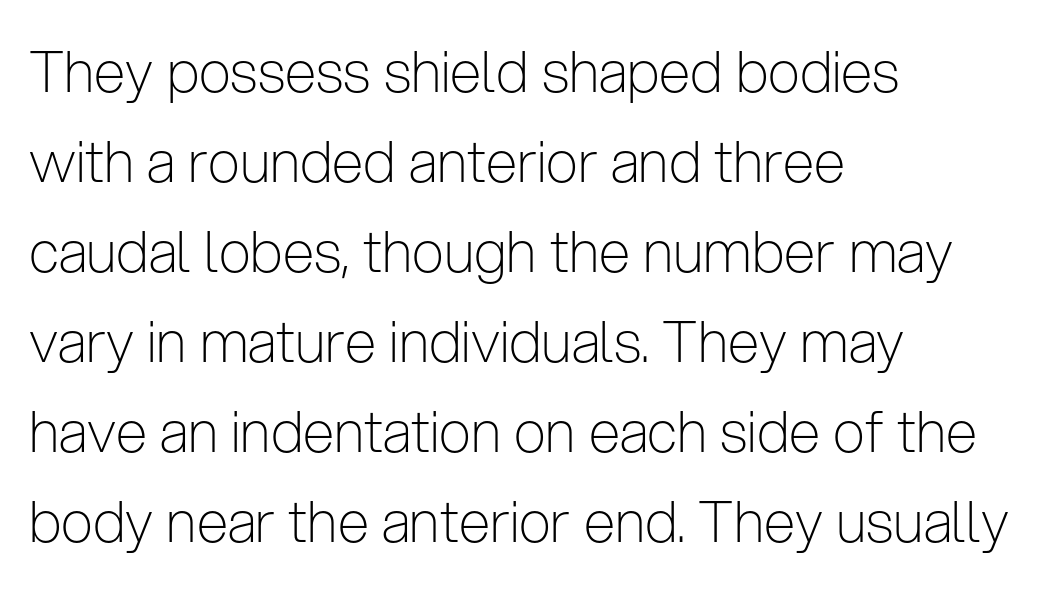
Nope, not italic — everything's standing straight. The leading is moderate, giving the passage an even texture. Typeset ragged right — the left edge is the straight one. The type family on display is of the sans-serif kind. The specimen omits any rule beneath the text block's lines. No extra tracking has been applied to these lines.
